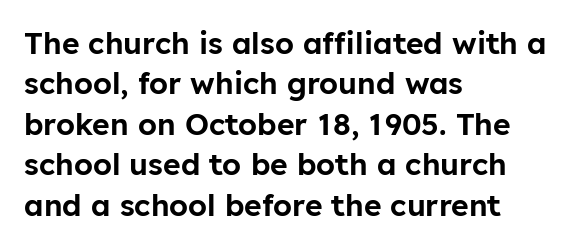
{"serif": "no", "italic": "no", "width": "normal", "stroke_contrast": "low", "x_height": "medium", "monospaced": "no", "underline": "no", "align": "left", "line_spacing": "normal", "line_spacing_ratio": 1.35, "letter_spacing": "normal", "letter_spacing_em": 0.0, "glyph_px": 30}
